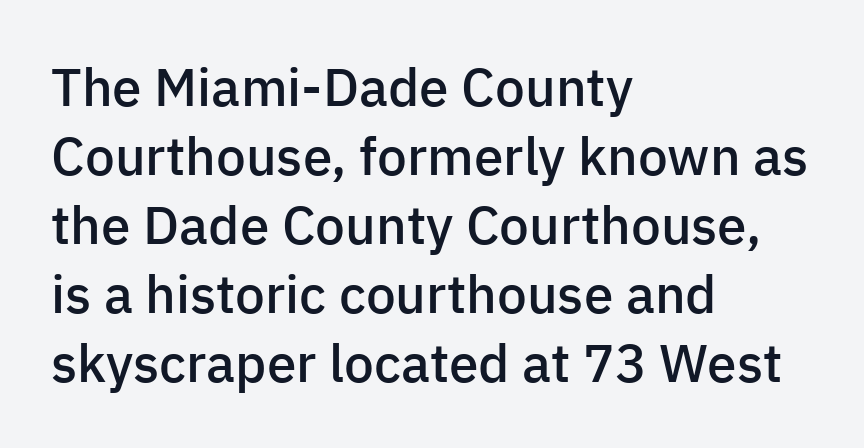
The image shows 53 px semibold sans-serif type, upright; set left-aligned, normal line spacing (1.3x), normal letter spacing, not underlined; low stroke contrast and a medium x-height.
